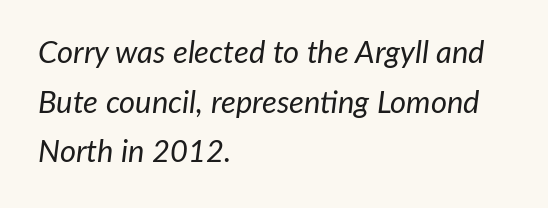
Character widths vary here, with narrow letters taking less room than wide ones. Baseline-to-baseline distance is the conventional proportion of letter height. Looking at the ascenders, they clearly lean. No word sits above an underline. No letter is thick-stroked: the sample isn't bold. The tracking reads as untouched default to a designer's eye.
